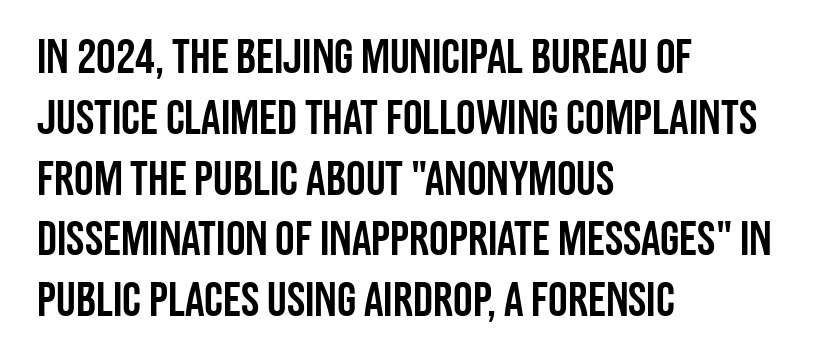
The paragraph has a hard left edge and a soft right edge. The letters advance in unequal steps, a hallmark of proportional type. The type sits square on the baseline with zero lean. Compared with typical body copy, the letter spacing here is the same. These lines are composed in type without serifs.
